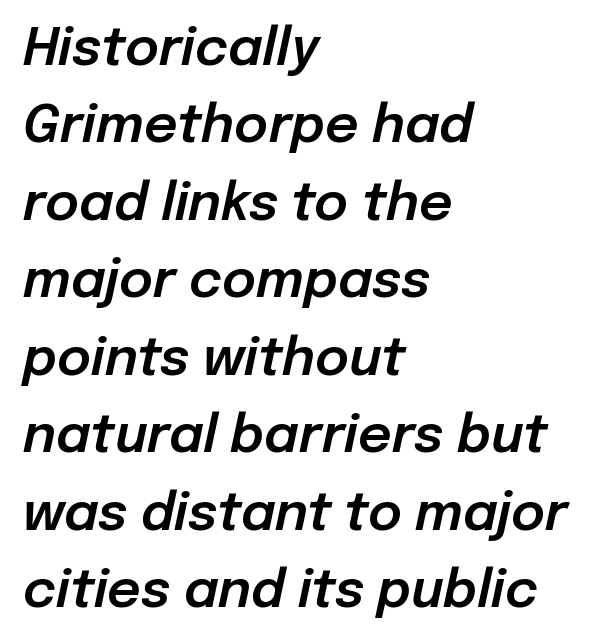
The passage shown has conventional tracking throughout. Clear beneath every line of the passage. Think of a printed novel: that variable character pitch is what you see here. These lines stack with their left ends in a neat column. Quick note: interline space is typical. Quick note: italic.
